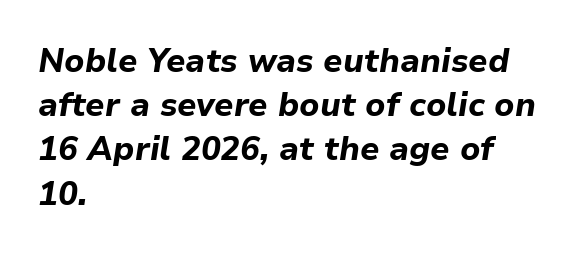
{"italic": "yes", "lean": "right", "slant_degrees": 9, "bold": "yes", "weight": "bold", "width": "normal", "stroke_contrast": "low", "x_height": "medium", "monospaced": "no", "underline": "no", "align": "left", "line_spacing": "normal", "line_spacing_ratio": 1.34, "letter_spacing": "normal", "letter_spacing_em": 0.0, "glyph_px": 33}
